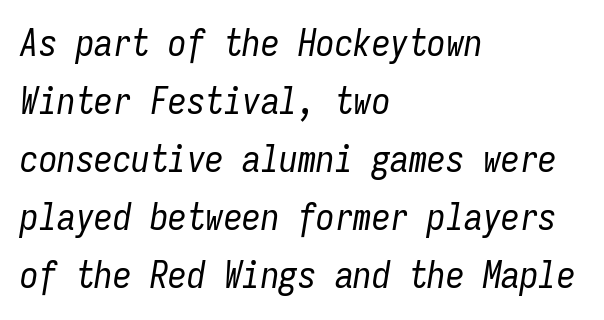
The image shows 37 px regular-weight, condensed type, italic (leaning right), monospaced; set left-aligned, normal line spacing (1.57x), normal letter spacing, not underlined; low stroke contrast and a medium x-height.
